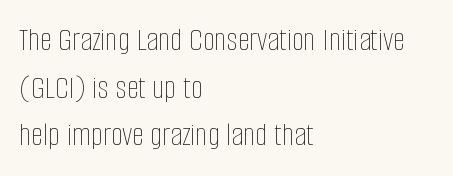
Q: Is the text bold? A: No.
Q: Is the text italic (slanted)? A: No, it is upright.
Q: Is the text underlined? A: No.
Q: How is the paragraph aligned? A: Left-aligned.
Q: Is the spacing between letters normal or unusually wide? A: Normal.
Q: Is the spacing between lines tight, normal or loose? A: Normal.
Q: Width (condensed, normal, or wide)? A: Condensed.
Q: Stroke contrast? A: Low.
Q: x-height? A: Large.
Q: Monospaced? A: No.
